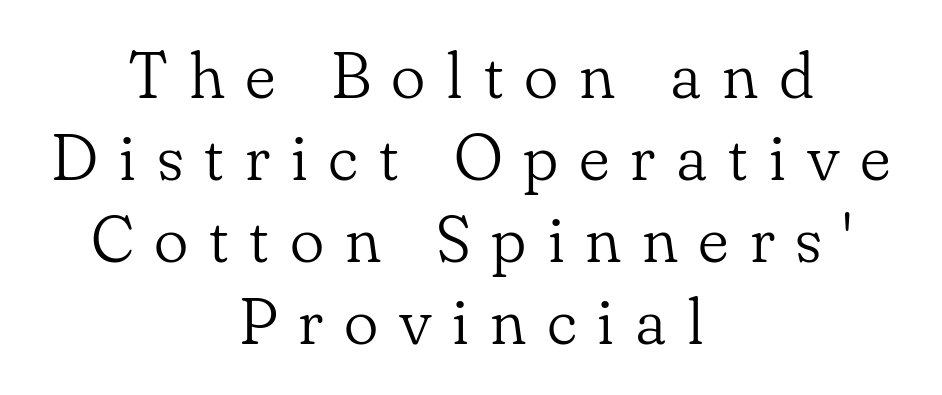
The image shows 65 px light serif type, upright; set centered, normal line spacing (1.26x), unusually wide letter spacing (+0.32 em), not underlined; low stroke contrast and a small x-height.
